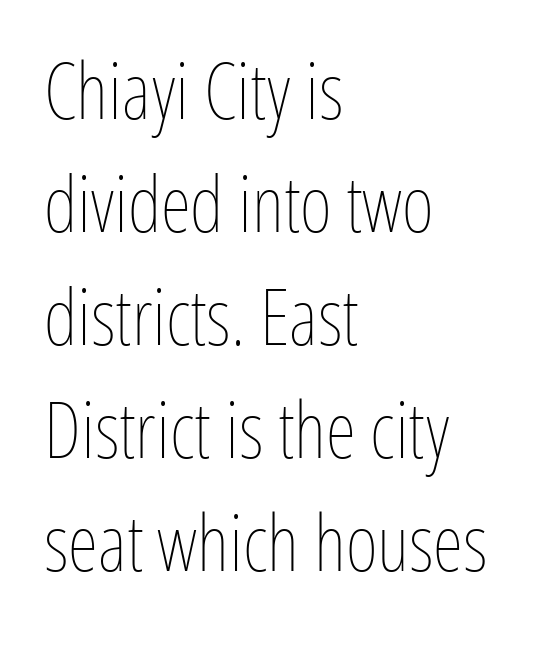
{"italic": "no", "bold": "no", "weight": "thin", "width": "condensed", "stroke_contrast": "low", "x_height": "medium", "monospaced": "no", "underline": "no", "align": "left", "line_spacing": "normal", "line_spacing_ratio": 1.45, "letter_spacing": "normal", "letter_spacing_em": 0.0, "glyph_px": 78}
